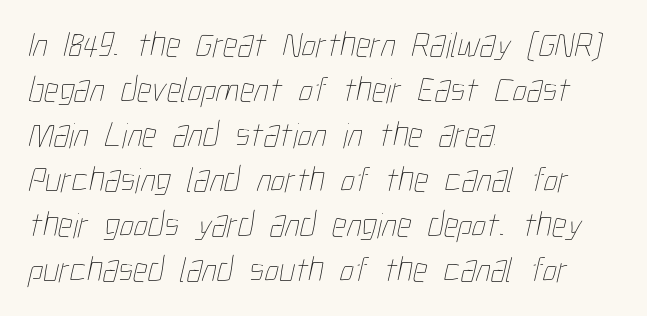
{"bold": "no", "weight": "thin", "width": "condensed", "stroke_contrast": "low", "x_height": "medium", "monospaced": "no", "underline": "no", "align": "left", "line_spacing": "normal", "line_spacing_ratio": 1.25, "letter_spacing": "normal", "letter_spacing_em": 0.0, "glyph_px": 36}
